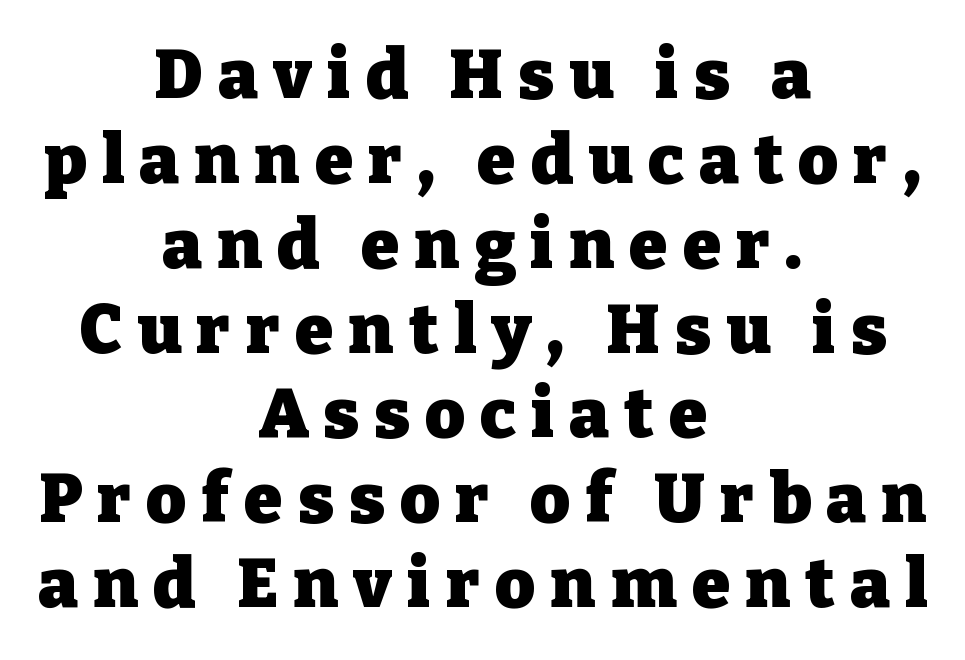
Serifs: yes, visible at the terminals of the letterforms. Here the designer chose a conventional face with non-uniform glyph widths. Descenders are the only things crossing below the line. A centered setting, common on invitations and titles, is used for this passage. Display-style spreading of the glyphs; the letterfit is very open.
